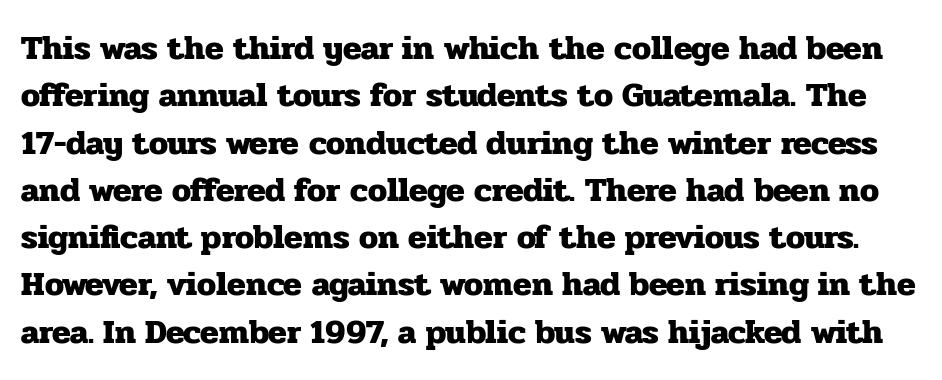
Q: Is the text bold? A: Yes.
Q: Is the text italic (slanted)? A: No, it is upright.
Q: Is the typeface a serif or a sans-serif typeface? A: Serif.
Q: Is the text underlined? A: No.
Q: Is the spacing between letters normal or unusually wide? A: Normal.
Q: Is the spacing between lines tight, normal or loose? A: Normal.
Q: Width (condensed, normal, or wide)? A: Normal.
Q: Stroke contrast? A: Low.
Q: x-height? A: Medium.
Q: Monospaced? A: No.
